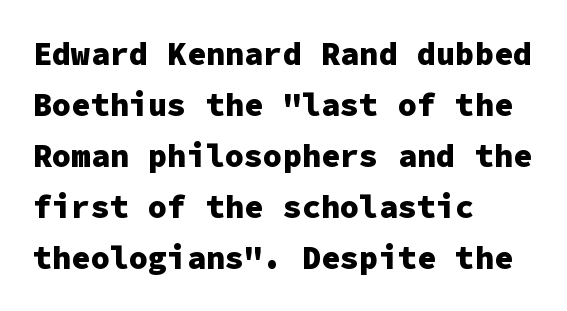
{"serif": "no", "italic": "no", "bold": "yes", "weight": "heavy", "width": "normal", "stroke_contrast": "low", "x_height": "medium", "monospaced": "yes", "underline": "no", "align": "left", "line_spacing": "normal", "line_spacing_ratio": 1.59, "letter_spacing": "normal", "letter_spacing_em": 0.0, "glyph_px": 32}
